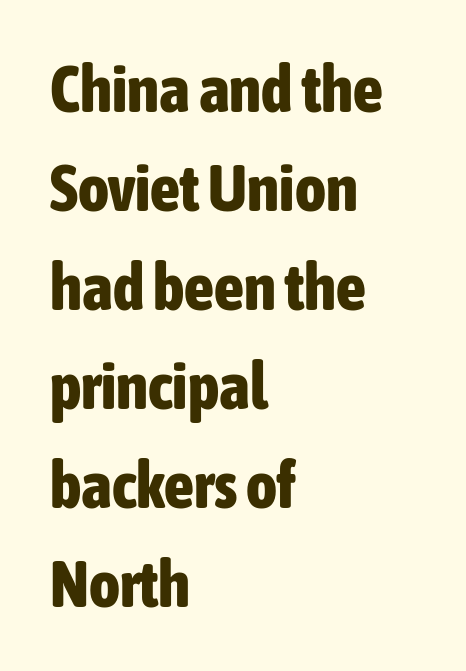
Q: Is the text bold? A: Yes.
Q: Is the text italic (slanted)? A: No, it is upright.
Q: Is the typeface a serif or a sans-serif typeface? A: Sans-serif.
Q: Is the text underlined? A: No.
Q: How is the paragraph aligned? A: Left-aligned.
Q: Is the spacing between letters normal or unusually wide? A: Normal.
Q: Is the spacing between lines tight, normal or loose? A: Normal.
Q: Width (condensed, normal, or wide)? A: Condensed.
Q: Stroke contrast? A: Low.
Q: x-height? A: Medium.
Q: Monospaced? A: No.
